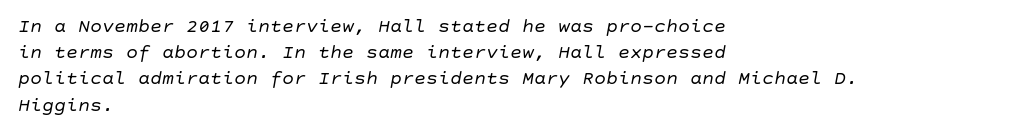
The image shows 20 px text type, italic (leaning right); set left-aligned, normal line spacing (1.31x), normal letter spacing, not underlined.
